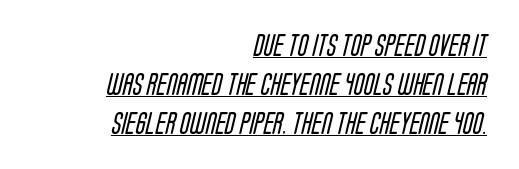
Somebody hit Ctrl+U on this one — the words are underlined. The passage is arranged like a letterhead date or caption credit — flush right. Interline gaps are of average width in this sample. Between one letter and the next there's only the usual sliver of space. Weight class: somewhere from thin through regular.
